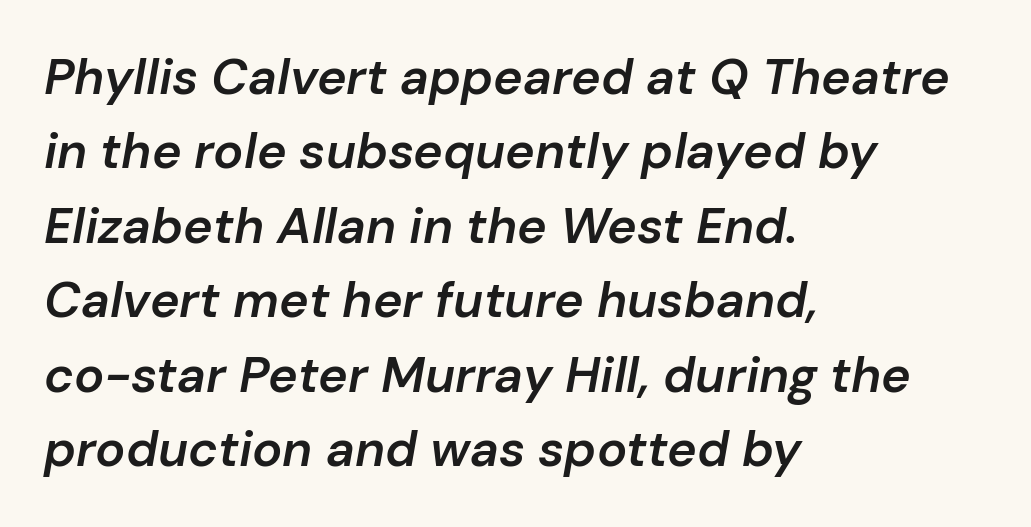
Any mark beneath the type? The region is blank. Note the varied advance widths — an 'i' is clearly narrower than an 'm'. Compared with typical paragraphs, the rows here are spaced about the same. This sample uses an oblique cut, with every glyph tilted off the vertical. Typeset ragged right — the left edge is the straight one.
